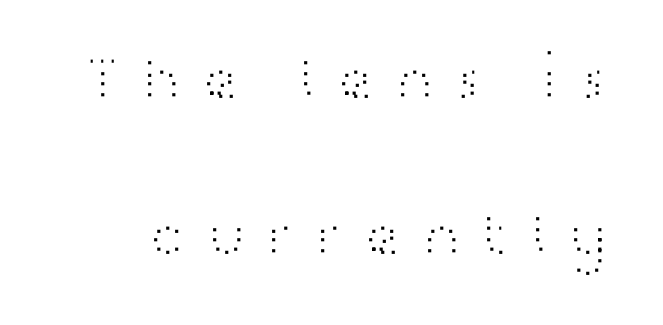
The strokes are not fattened; the text isn't bold. Serifs: no, the terminals of the letterforms are clean. What's the leading like? Stretched, with rows far apart. Upright lettering throughout.
